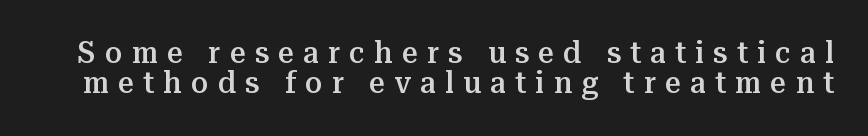
Decoration check: the copy has no underline. When letters stand straight like this, we call the style roman or upright. Its strokes are somewhat broadened, the hallmark of semibold type. You could only call the tracking loose — the letters float apart.
